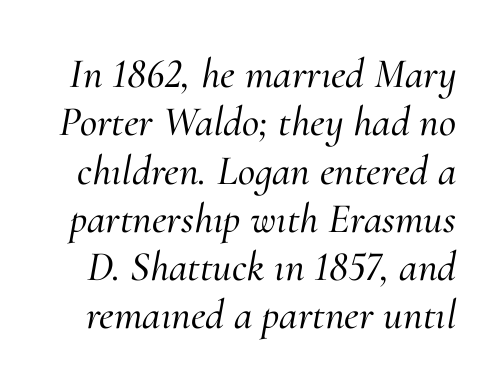
Compared with typical paragraphs, the rows here are closer together. The axis of the letterforms is tilted away from vertical. Descenders hang freely into open space. Words appear dense and cohesive because spacing is normal.
